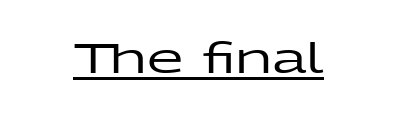
Do the characters align in a grid? No, the font is proportional. The face used here appears with an underline applied. Compared with a flush-left layout, this one balances lines on the center instead. A typesetter would label this face a sans.
